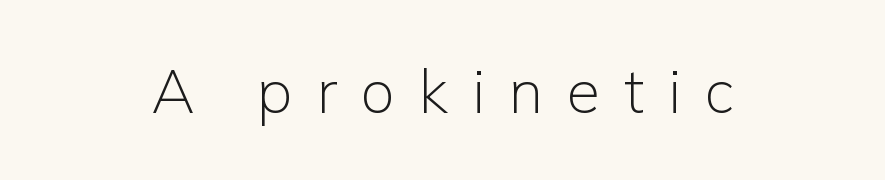
Q: Is the text bold? A: No.
Q: Is the text italic (slanted)? A: No, it is upright.
Q: Is the typeface a serif or a sans-serif typeface? A: Sans-serif.
Q: Is the text underlined? A: No.
Q: How is the paragraph aligned? A: Centered.
Q: Is the spacing between letters normal or unusually wide? A: Unusually wide.
Q: Width (condensed, normal, or wide)? A: Normal.
Q: Stroke contrast? A: Low.
Q: x-height? A: Medium.
Q: Monospaced? A: No.
